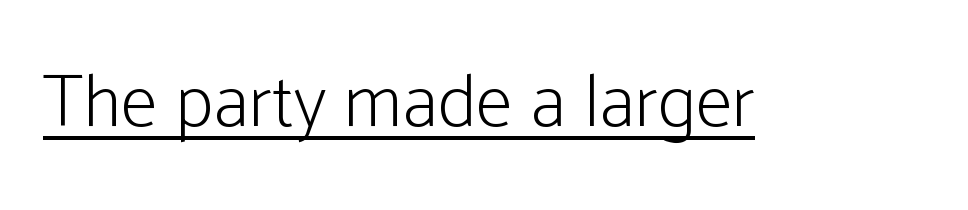
The image shows 75 px light, condensed sans-serif type, upright; set normal letter spacing, underlined; low stroke contrast and a medium x-height.
